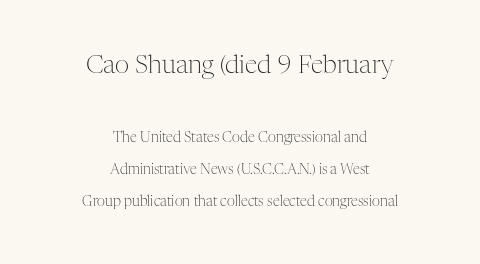
No heavy texture on the line: the type isn't bold. How are the letters spaced? Ordinarily, with no added tracking. This sample trades compactness for vertical openness between lines. The glyphs are unaccompanied by any horizontal stroke below them. The block sitting higher on the canvas is the one with enlarged characters. The rendering positions every line midway between the sides.
